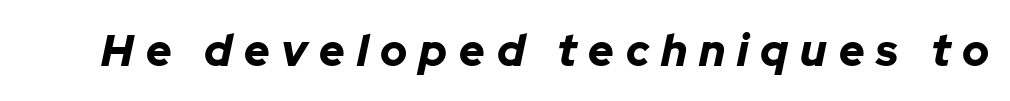
Q: Is the text bold? A: Yes.
Q: Is the text italic (slanted)? A: Yes, it leans right by about 12 degrees.
Q: Is the text underlined? A: No.
Q: Is the spacing between letters normal or unusually wide? A: Unusually wide.
Q: Width (condensed, normal, or wide)? A: Normal.
Q: Stroke contrast? A: Low.
Q: x-height? A: Medium.
Q: Monospaced? A: No.
